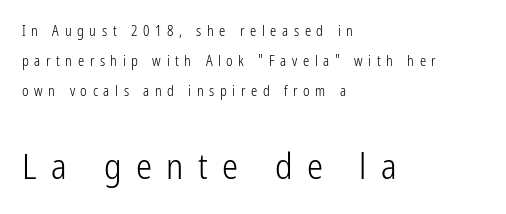
Descenders hang freely into open space. The rendering enlarges the type as you move from the upper chunk to the lower. The face used here is a sans, in the tradition of grotesques and geometrics. A typesetter would call this proportional, since set widths differ per character. The lettering holds an erect, upright posture throughout. Stroke thickness stays within the range of a standard reading face or lighter.
